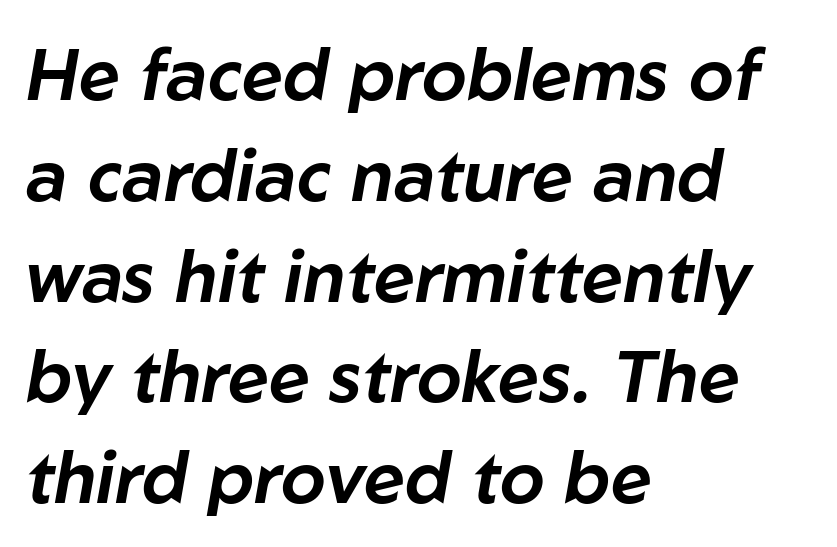
{"italic": "yes", "lean": "right", "slant_degrees": 10, "width": "normal", "stroke_contrast": "low", "x_height": "medium", "monospaced": "no", "underline": "no", "align": "left", "line_spacing": "normal", "line_spacing_ratio": 1.4, "letter_spacing": "normal", "letter_spacing_em": 0.0, "glyph_px": 72}
